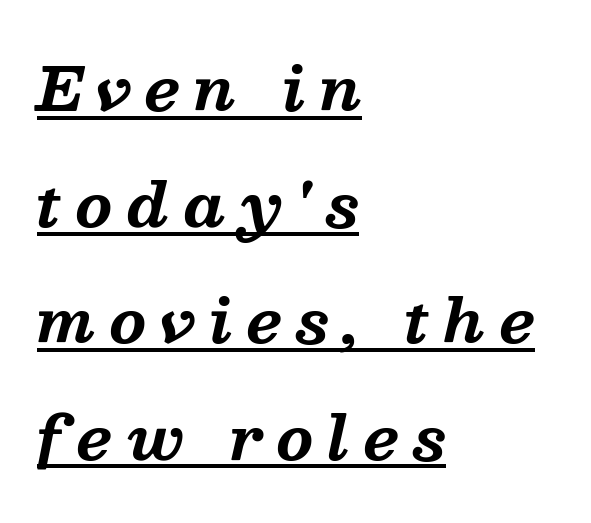
Descenders here cross a horizontal rule under the line. Characters are canted at an angle relative to the baseline's perpendicular. Short and long lines alike share a common starting point at left. The font is running at its bold setting.
